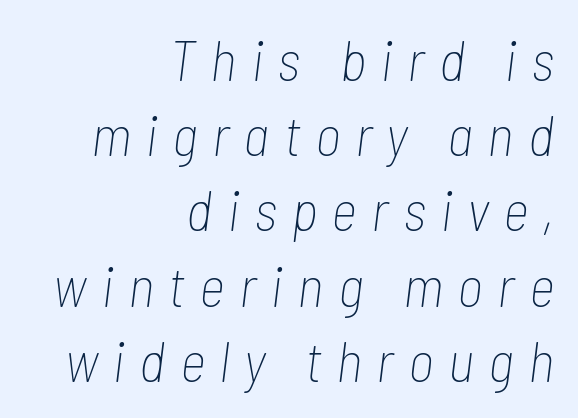
The image shows 57 px thin, condensed type, italic (leaning right); set right-aligned, normal line spacing (1.32x), unusually wide letter spacing (+0.25 em), not underlined; low stroke contrast and a medium x-height.
